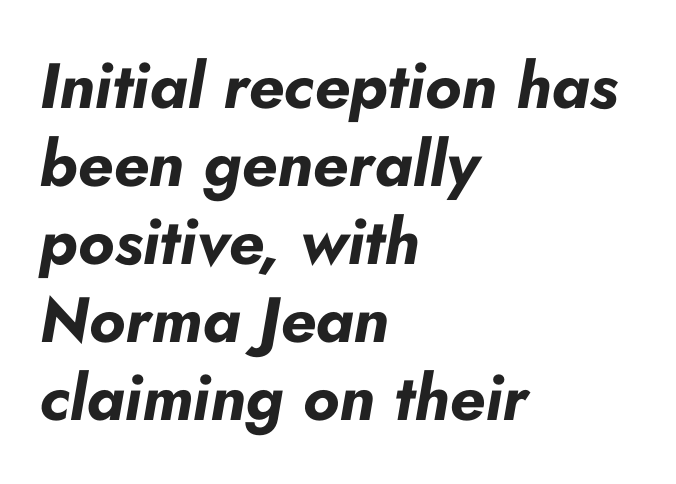
The image shows 64 px bold type, italic (leaning right); set left-aligned, line spacing 1.22x, normal letter spacing, not underlined; low stroke contrast and a small x-height.
